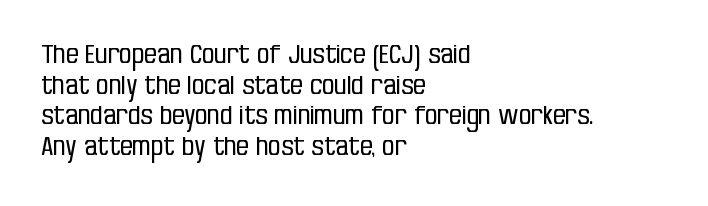
Q: Is the text bold? A: No.
Q: Is the text italic (slanted)? A: No, it is upright.
Q: Is the text underlined? A: No.
Q: How is the paragraph aligned? A: Left-aligned.
Q: Is the spacing between letters normal or unusually wide? A: Normal.
